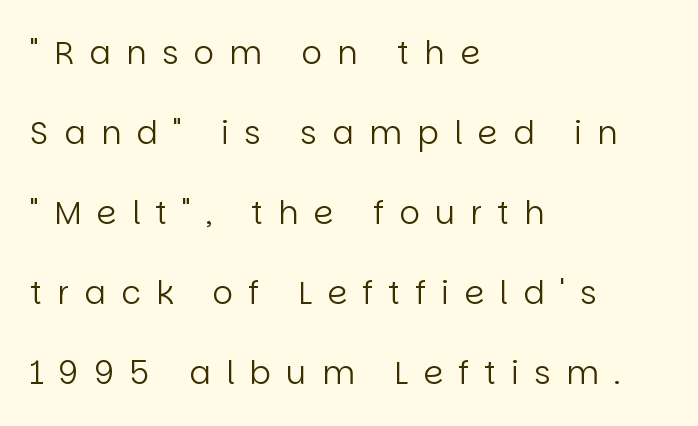
Inter-character spacing is expanded well beyond the font's built-in metrics. The typeface chosen for these lines omits serifs. Letters rest on an invisible, unmarked baseline. Quick note: not italic, upright.
